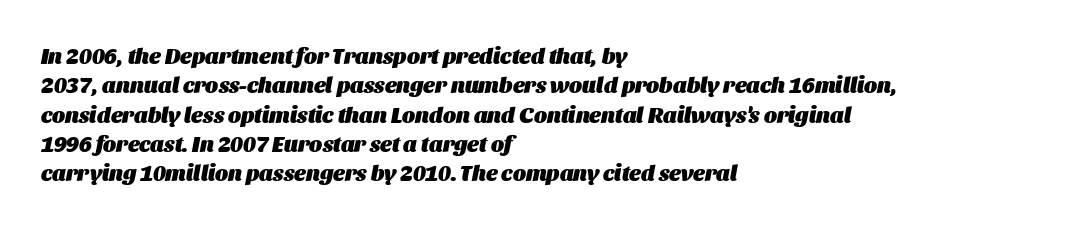
The image shows 22 px bold type, italic (leaning right); set left-aligned, normal line spacing (1.33x), normal letter spacing, not underlined.
